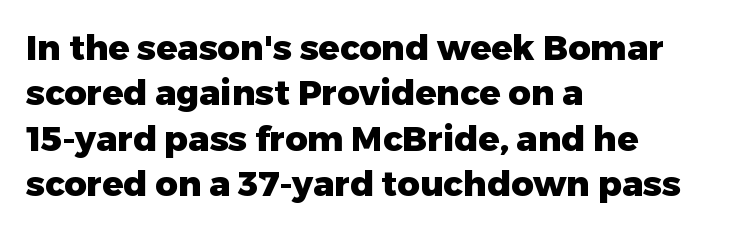
Underline: absent. Where is the straight margin? On the left. Notice how descenders clear the ascenders below comfortably — that's standard leading. The type is set solid horizontally, with unmodified tracking. Do the characters align in a grid? No, the font is proportional. These lines were composed using upright roman letters.
